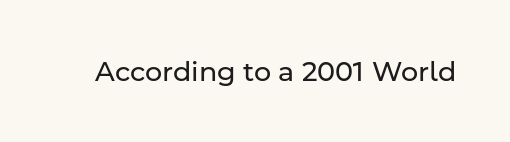
Q: Is the text bold? A: No.
Q: Is the text italic (slanted)? A: No, it is upright.
Q: Is the text underlined? A: No.
Q: Is the spacing between letters normal or unusually wide? A: Normal.
